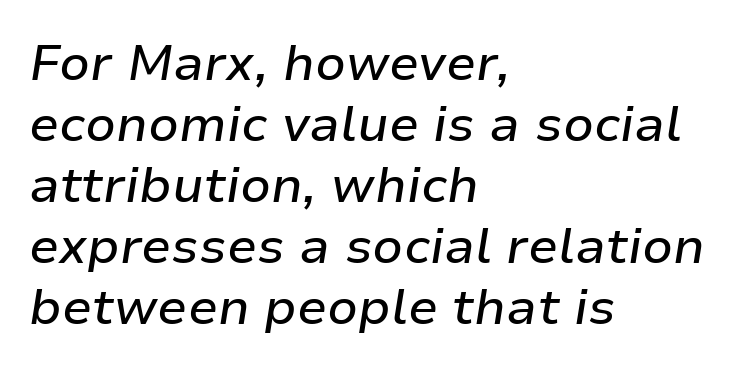
The image shows 50 px text type, italic (leaning right); set left-aligned, line spacing 1.22x, normal letter spacing, not underlined; low stroke contrast and a medium x-height.
